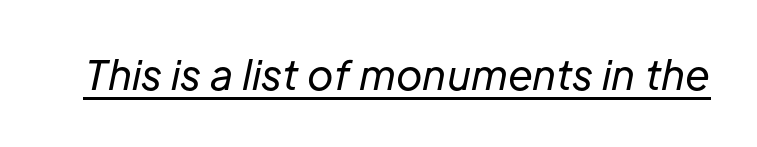
The image shows 40 px regular-weight type, italic (leaning right); set normal letter spacing, underlined; low stroke contrast and a medium x-height.
